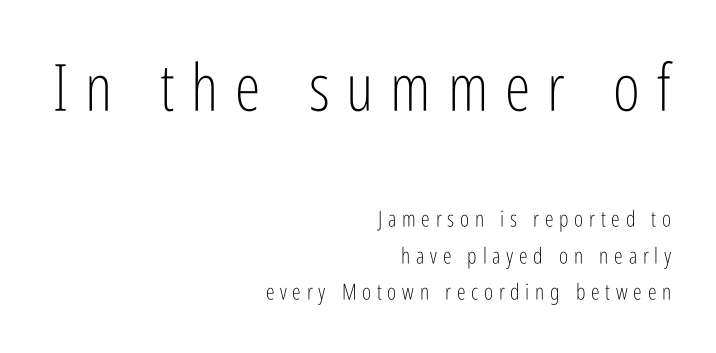
The image shows 65 px light, condensed sans-serif type, upright; set right-aligned, normal line spacing (1.65x), unusually wide letter spacing (+0.26 em), not underlined; the first (top) block is 2.95x larger; low stroke contrast and a medium x-height.
